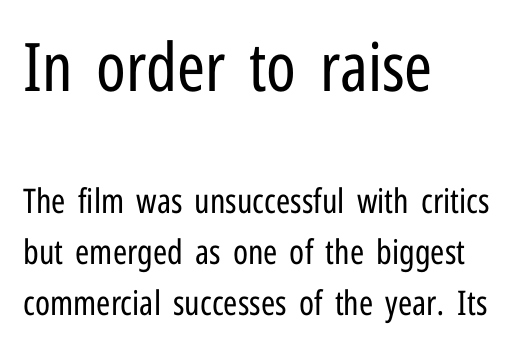
The space between consecutive lines is moderate. Serifs: no, the terminals of the letterforms are clean. Has an underline been added? It has not. Weight: in the light-to-regular range. These lines stack with their left ends in a neat column. Varying glyph widths throughout — classic text-font behaviour.
